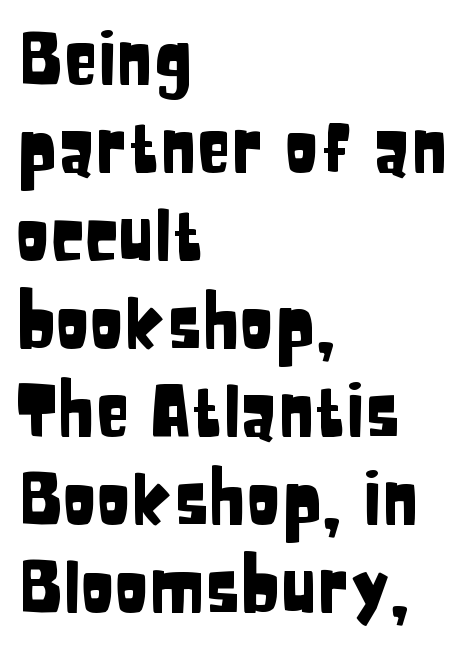
{"serif": "no", "italic": "no", "width": "condensed", "stroke_contrast": "low", "x_height": "large", "monospaced": "no", "underline": "no", "align": "left", "line_spacing_ratio": 1.24, "letter_spacing": "normal", "letter_spacing_em": 0.0, "glyph_px": 71}
